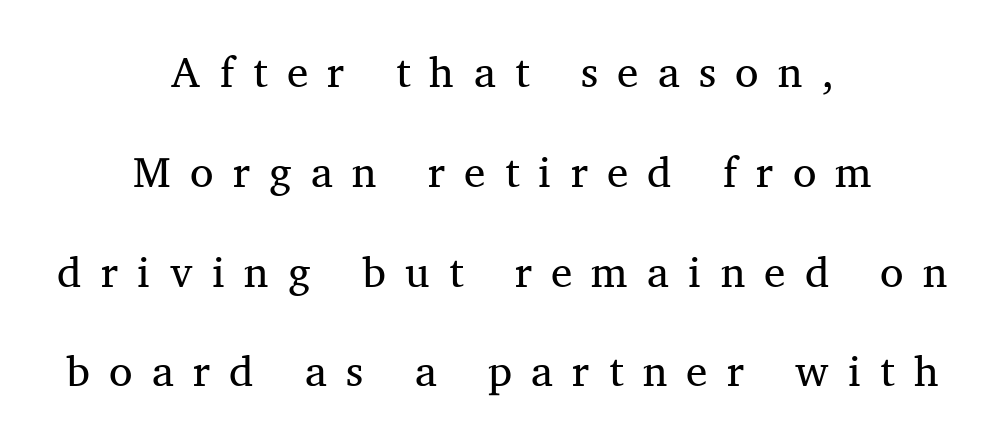
The image shows 43 px regular-weight serif type, upright; set centered, loose line spacing (2.32x), unusually wide letter spacing (+0.45 em), not underlined; medium stroke contrast and a medium x-height.
